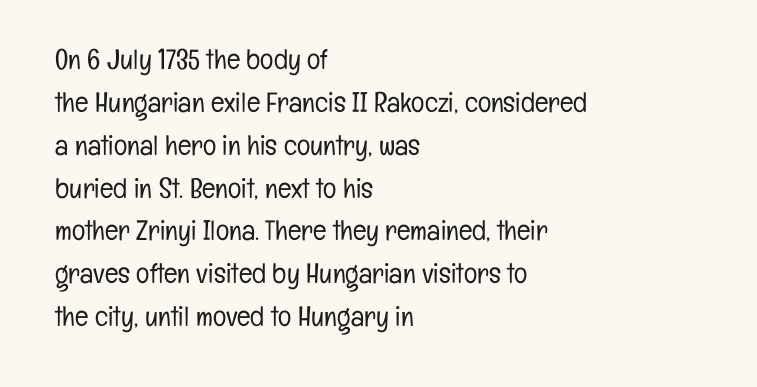
The image shows 28 px light, condensed sans-serif type, upright; set left-aligned, normal line spacing (1.53x), normal letter spacing, not underlined; low stroke contrast and a medium x-height.
